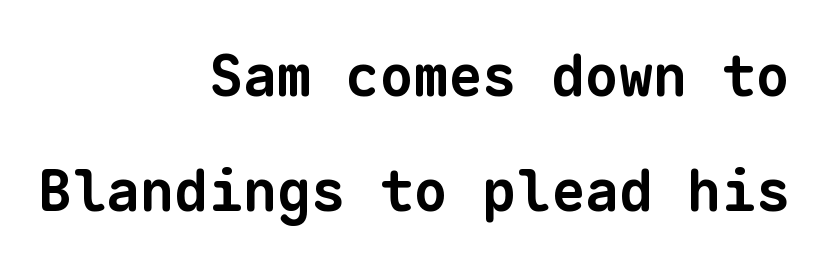
These lines keep a tight, regular rhythm from letter to letter. Interline gaps are noticeably wide in this sample. A student would call this right alignment; a typographer would say flush right, rag left. Quick note: underline off. Thick stems and heavy bowls — unmistakably bold. Monospaced: the letters line up in strict vertical columns.
